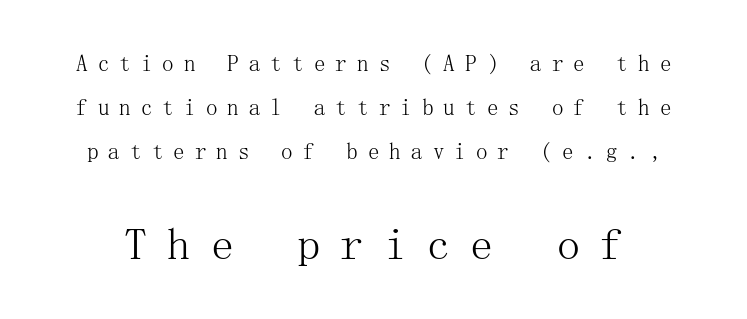
This block would shrink considerably if given ordinary leading; it's expanded now. Display-style spreading of the glyphs; the letterfit is very open. Any mark beneath the type? The region is blank. You can tell from the footed stems that serif type was used. Quick note: not italic, upright.
